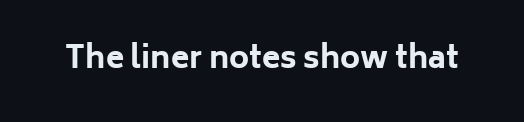
Q: Is the text bold? A: Yes.
Q: Is the text italic (slanted)? A: No, it is upright.
Q: Is the typeface a serif or a sans-serif typeface? A: Sans-serif.
Q: Is the text underlined? A: No.
Q: Is the spacing between letters normal or unusually wide? A: Normal.
Q: Width (condensed, normal, or wide)? A: Normal.
Q: Stroke contrast? A: Low.
Q: x-height? A: Medium.
Q: Monospaced? A: No.
